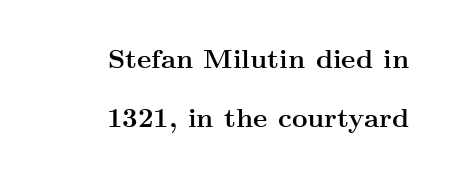
The image shows 27 px bold type, upright; set right-aligned, loose line spacing (2.19x), normal letter spacing, not underlined.
